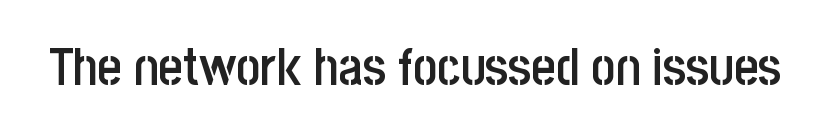
Q: Is the text bold? A: Semi-bold.
Q: Is the text italic (slanted)? A: No, it is upright.
Q: Is the typeface a serif or a sans-serif typeface? A: Sans-serif.
Q: Is the text underlined? A: No.
Q: Is the spacing between letters normal or unusually wide? A: Normal.
Q: Width (condensed, normal, or wide)? A: Condensed.
Q: Stroke contrast? A: Low.
Q: x-height? A: Large.
Q: Monospaced? A: No.
